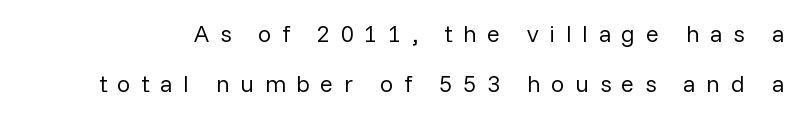
Q: Is the text bold? A: No.
Q: Is the text italic (slanted)? A: No, it is upright.
Q: Is the text underlined? A: No.
Q: Is the spacing between letters normal or unusually wide? A: Unusually wide.
Q: Is the spacing between lines tight, normal or loose? A: Loose.
